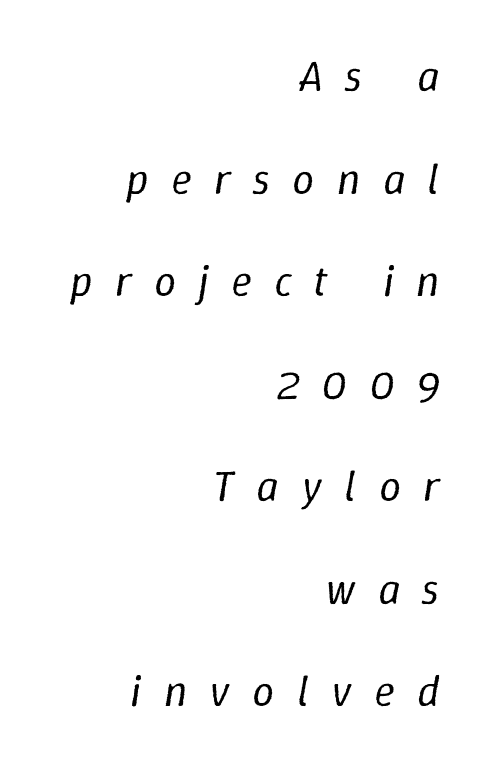
The image shows 44 px regular-weight type, italic (leaning right); set right-aligned, loose line spacing (2.33x), unusually wide letter spacing (+0.5 em), not underlined; low stroke contrast and a medium x-height.
